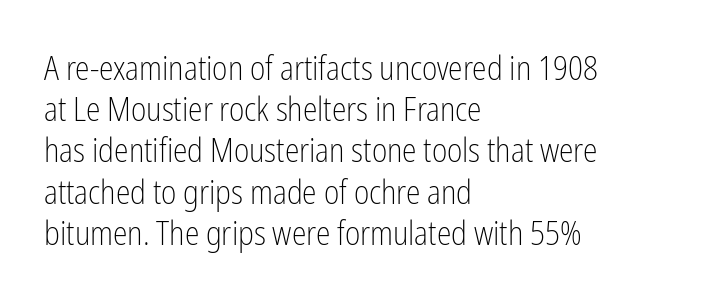
{"serif": "no", "italic": "no", "bold": "no", "weight": "light", "width": "condensed", "stroke_contrast": "low", "x_height": "medium", "monospaced": "no", "underline": "no", "align": "left", "line_spacing": "normal", "line_spacing_ratio": 1.25, "letter_spacing": "normal", "letter_spacing_em": 0.0, "glyph_px": 33}
